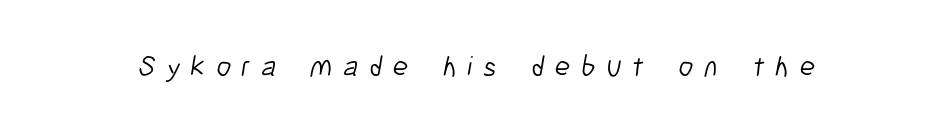
The image shows 29 px light, condensed sans-serif type; set unusually wide letter spacing (+0.37 em), not underlined; low stroke contrast and a medium x-height.
